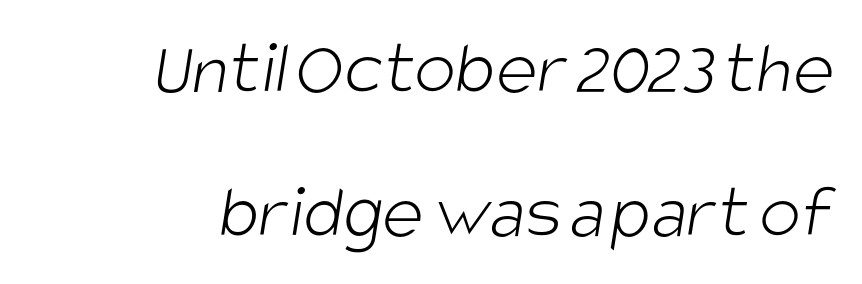
Q: Is the text bold? A: No.
Q: Is the typeface a serif or a sans-serif typeface? A: Sans-serif.
Q: Is the text underlined? A: No.
Q: How is the paragraph aligned? A: Right-aligned.
Q: Is the spacing between letters normal or unusually wide? A: Normal.
Q: Width (condensed, normal, or wide)? A: Condensed.
Q: Stroke contrast? A: Low.
Q: x-height? A: Large.
Q: Monospaced? A: No.
